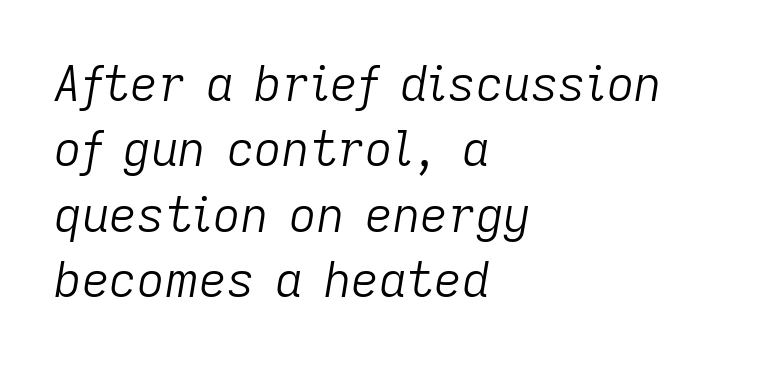
{"italic": "yes", "lean": "right", "slant_degrees": 9, "bold": "no", "weight": "light", "width": "normal", "stroke_contrast": "low", "x_height": "medium", "monospaced": "no", "underline": "no", "align": "left", "line_spacing": "normal", "line_spacing_ratio": 1.36, "letter_spacing": "normal", "letter_spacing_em": 0.0, "glyph_px": 48}
